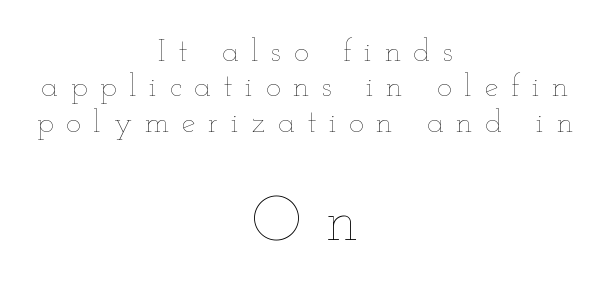
A typesetter would call this leading minimal, almost set solid. Descenders are the only things crossing below the line. Posture: straight, roman, zero tilt. The rag falls on both sides of this text block equally. The face used here is rendered with a markedly widened letterfit.
